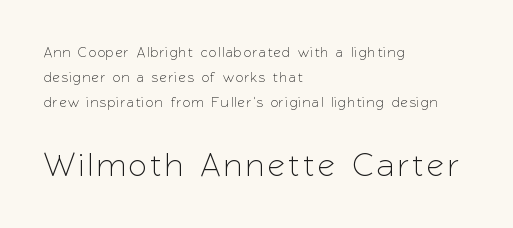
{"serif": "no", "italic": "no", "width": "normal", "stroke_contrast": "low", "x_height": "medium", "monospaced": "no", "underline": "no", "align": "left", "line_spacing_ratio": 1.79, "larger_block": "second", "size_ratio": 2.36, "glyph_px": 33}
